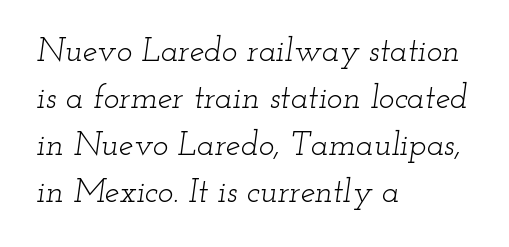
If you drew a line through each stem, it would be angled. The paragraph has a hard left edge and a soft right edge. The designer went with a serif here, giving each stem small feet. This rendering leaves character spacing at its baseline value.
